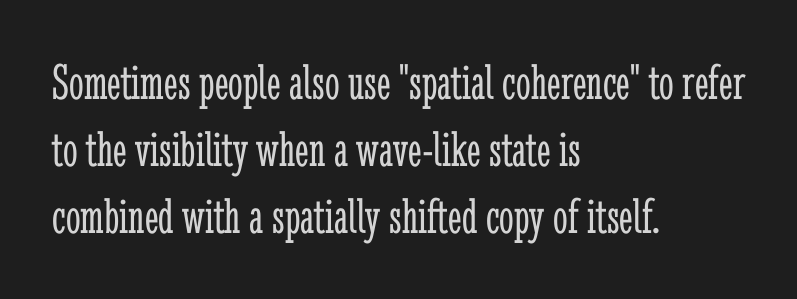
{"serif": "yes", "italic": "no", "bold": "no", "weight": "light", "width": "condensed", "stroke_contrast": "low", "x_height": "medium", "monospaced": "no", "underline": "no", "align": "left", "line_spacing": "normal", "line_spacing_ratio": 1.29, "letter_spacing": "normal", "letter_spacing_em": 0.0, "glyph_px": 52}
